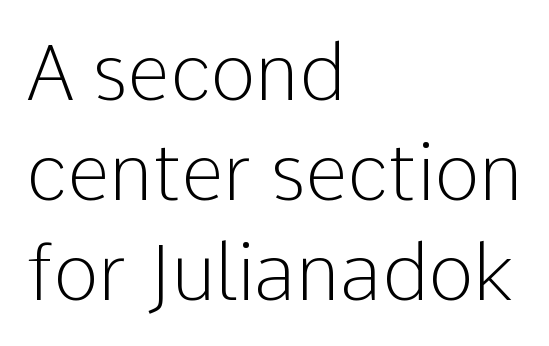
The image shows 77 px light sans-serif type, upright; set left-aligned, normal line spacing (1.3x), normal letter spacing, not underlined; low stroke contrast and a medium x-height.
